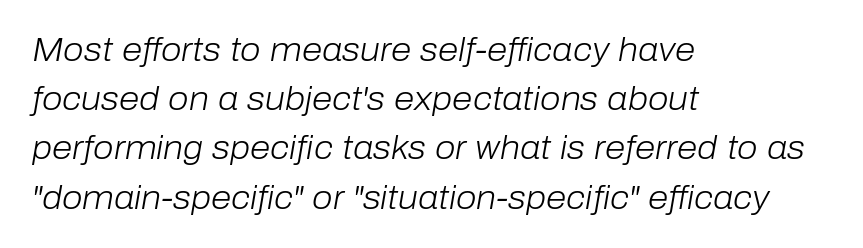
{"italic": "yes", "lean": "right", "slant_degrees": 10, "bold": "no", "weight": "light", "width": "normal", "stroke_contrast": "low", "x_height": "medium", "monospaced": "no", "underline": "no", "align": "left", "line_spacing": "normal", "line_spacing_ratio": 1.49, "letter_spacing": "normal", "letter_spacing_em": 0.0, "glyph_px": 33}
